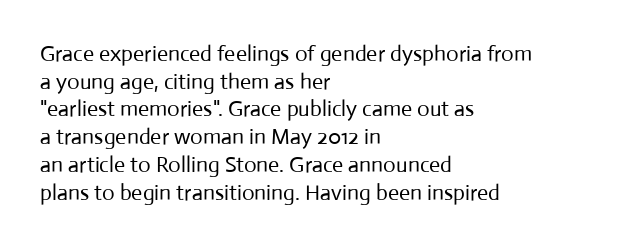
{"italic": "no", "bold": "no", "underline": "no", "align": "left", "line_spacing": "normal", "line_spacing_ratio": 1.26, "letter_spacing": "normal", "letter_spacing_em": 0.0, "glyph_px": 22}
